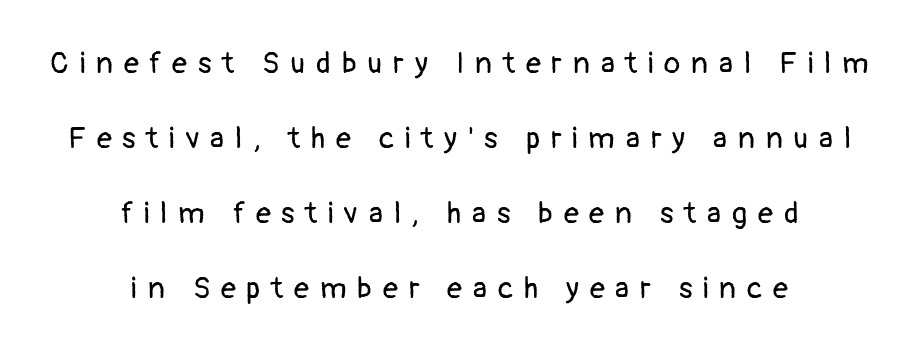
{"serif": "no", "italic": "no", "bold": "no", "weight": "regular", "width": "normal", "stroke_contrast": "low", "x_height": "medium", "monospaced": "no", "underline": "no", "align": "center", "line_spacing": "loose", "line_spacing_ratio": 2.5, "letter_spacing": "wide", "letter_spacing_em": 0.36, "glyph_px": 30}
